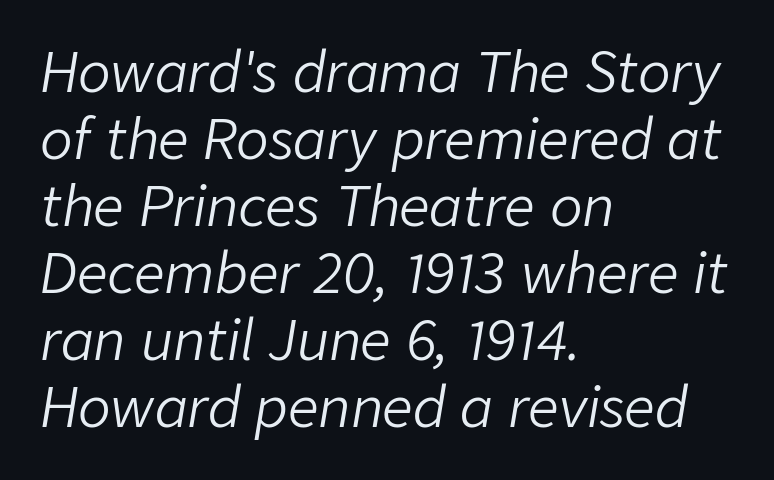
The face used here is proportionally spaced, like ordinary book or web type. Slant detected: the letters are inclined. The gaps between neighbouring characters are ordinary and unremarkable. The text block is weighted toward the left margin, trailing off unevenly rightward. These glyphs show unthickened strokes, regular width or finer. Quick note: underline off.
